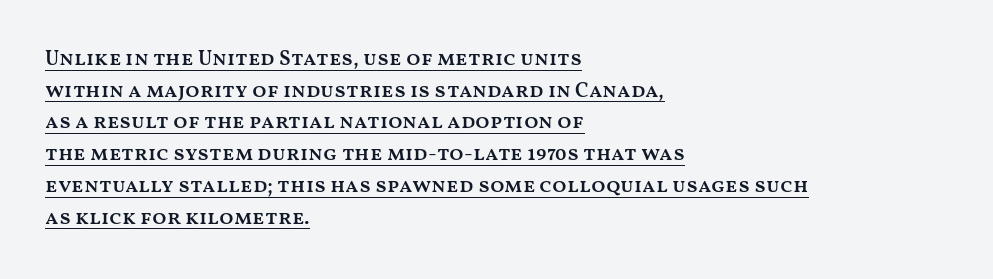
The image shows 21 px text type, upright; set left-aligned, normal line spacing (1.51x), normal letter spacing, underlined.
